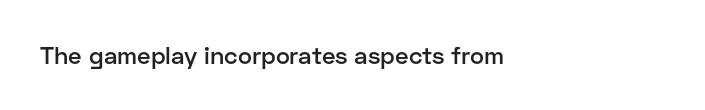
Q: Is the text bold? A: Semi-bold.
Q: Is the text italic (slanted)? A: No, it is upright.
Q: Is the text underlined? A: No.
Q: How is the paragraph aligned? A: Left-aligned.
Q: Is the spacing between letters normal or unusually wide? A: Normal.
